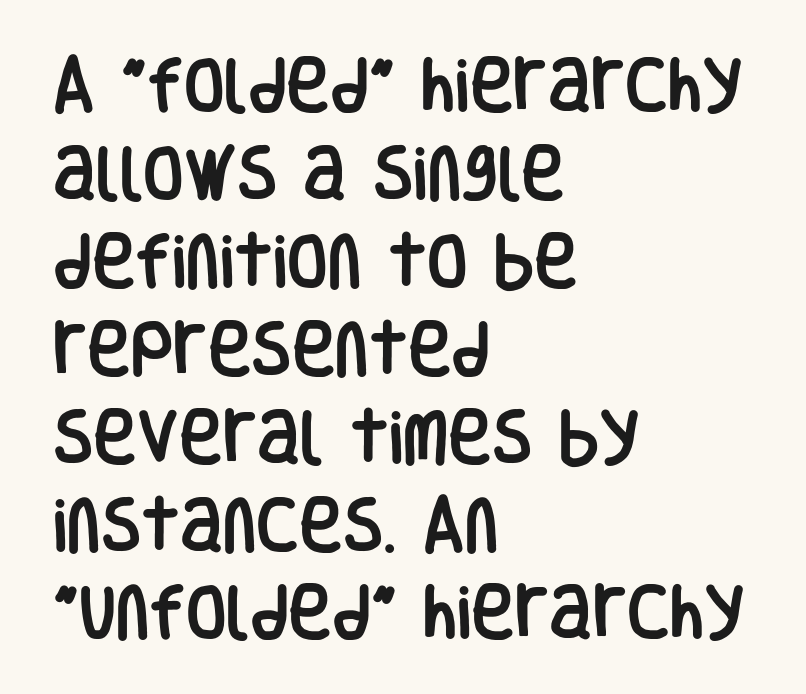
The image shows 59 px condensed sans-serif type, upright; set left-aligned, normal line spacing (1.49x), normal letter spacing, not underlined; low stroke contrast and a large x-height.
